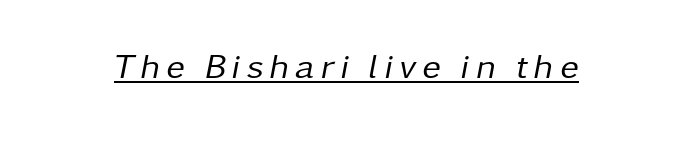
The image shows 35 px regular-weight type, italic (leaning right); set underlined; low stroke contrast and a medium x-height.
